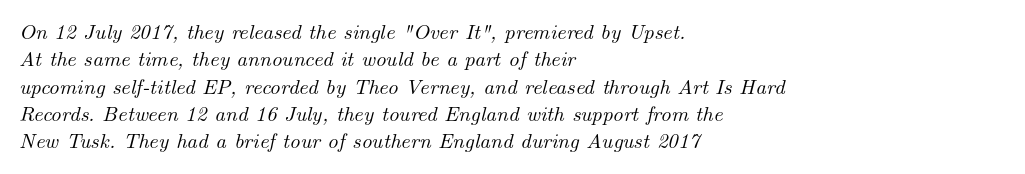
Q: Is the text italic (slanted)? A: Yes, it leans right by about 14 degrees.
Q: Is the text underlined? A: No.
Q: How is the paragraph aligned? A: Left-aligned.
Q: Is the spacing between letters normal or unusually wide? A: Normal.
Q: Is the spacing between lines tight, normal or loose? A: Normal.
